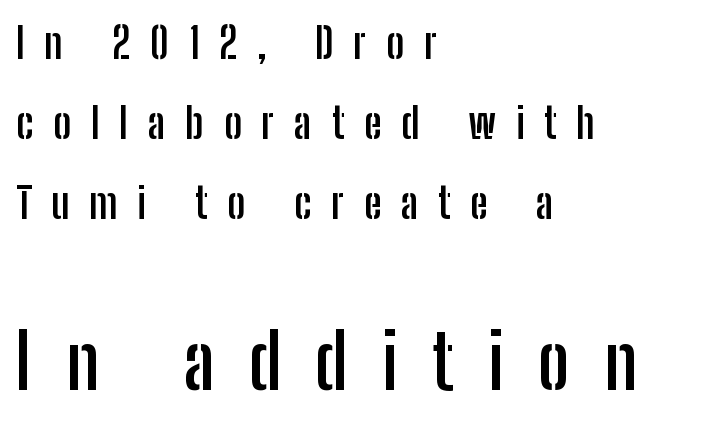
Teacher's note: observe the even left margin — that is flush-left alignment. Words float on clear page, feet unadorned. Typographically, this falls in the sans-serif category. Looks like regular typesetting: each glyph gets only the width it needs. Each glyph is drawn with heavy, bold strokes. The letters stand upright; this is a roman face.
